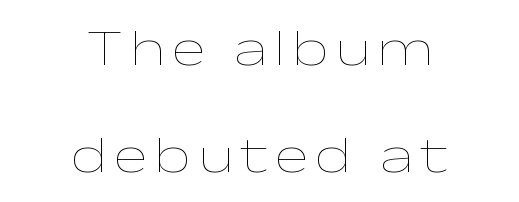
This reads as an unemphasized weight, regular at the heaviest. You could not count columns in this text — the font is proportionally spaced. Italic? Not at all — the glyphs are vertical. Notice the wide empty band between every row — that's loose leading. Reading down the block, each line starts at a different indent, mirrored at its end.
